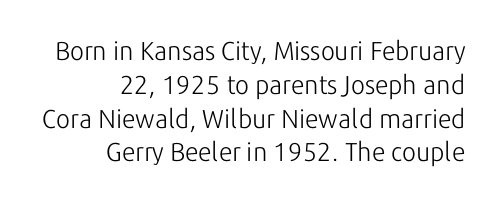
{"italic": "no", "bold": "no", "underline": "no", "align": "right", "line_spacing": "normal", "line_spacing_ratio": 1.3, "letter_spacing": "normal", "letter_spacing_em": 0.0, "glyph_px": 26}
